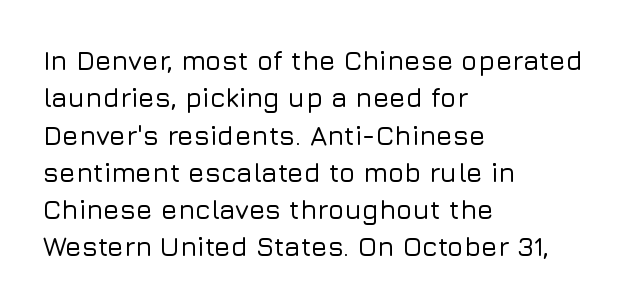
Normally led — the rows are evenly, conventionally spaced. Letter spacing: default. This is the regular roman posture of the typeface. Clear beneath every line of the passage. This rendering uses left alignment, leaving the right contour irregular.
